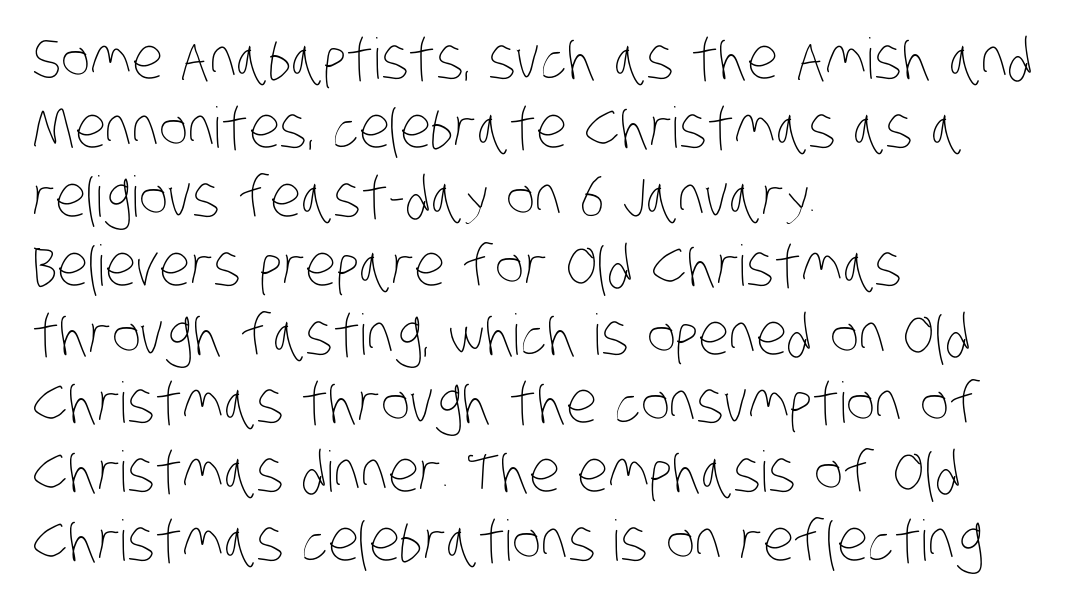
No letter is thick-stroked: the sample isn't bold. Looks like regular typesetting: each glyph gets only the width it needs. Is the letter spacing exaggerated? No — it looks like the ordinary default. Which margin do the lines hug? The left one — the right edge is uneven. No word sits above an underline.
